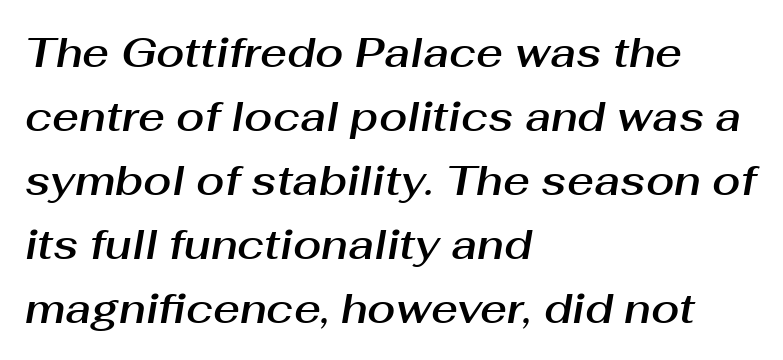
The rendering uses natural spacing where letterforms have individual widths. Any mark beneath the type? The region is blank. Is the letter spacing exaggerated? No — it looks like the ordinary default. The rendering anchors every line to the left-hand side. The space between consecutive lines is moderate.
